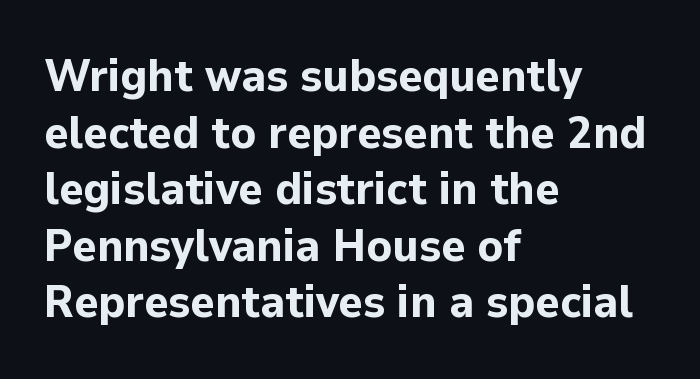
Q: Is the text bold? A: Yes.
Q: Is the text italic (slanted)? A: No, it is upright.
Q: Is the typeface a serif or a sans-serif typeface? A: Sans-serif.
Q: Is the text underlined? A: No.
Q: How is the paragraph aligned? A: Left-aligned.
Q: Is the spacing between letters normal or unusually wide? A: Normal.
Q: Width (condensed, normal, or wide)? A: Normal.
Q: Stroke contrast? A: Low.
Q: x-height? A: Medium.
Q: Monospaced? A: No.
